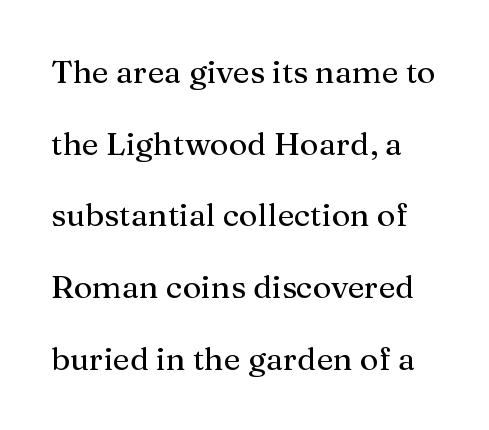
The specimen omits any rule beneath the text block's lines. When letters stand straight like this, we call the style roman or upright. Summary of vertical rhythm: relaxed, with wide interline spacing. Is this a sans? No — the strokes have serifs. Here the glyphs are tracked normally, forming tight word shapes. Varying glyph widths throughout — classic text-font behaviour.
